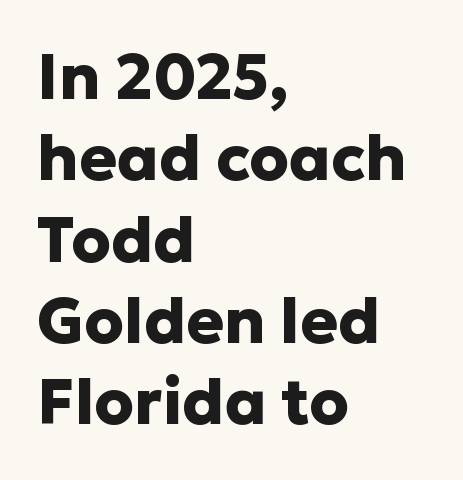
{"serif": "no", "italic": "no", "bold": "yes", "weight": "heavy", "width": "normal", "stroke_contrast": "low", "x_height": "medium", "monospaced": "no", "underline": "no", "align": "left", "line_spacing": "normal", "line_spacing_ratio": 1.29, "letter_spacing": "normal", "letter_spacing_em": 0.0, "glyph_px": 63}
